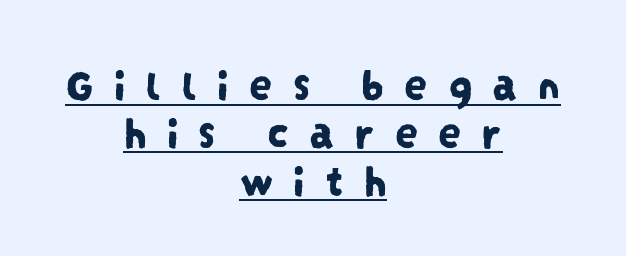
Has an underline been added? It has. If you measured baseline to baseline, you'd find a short distance. Each letter keeps its own natural width here, so spacing adapts to shape. Short note: letters widely spaced. Grotesque or geometric, the face here clearly has no serifs.
